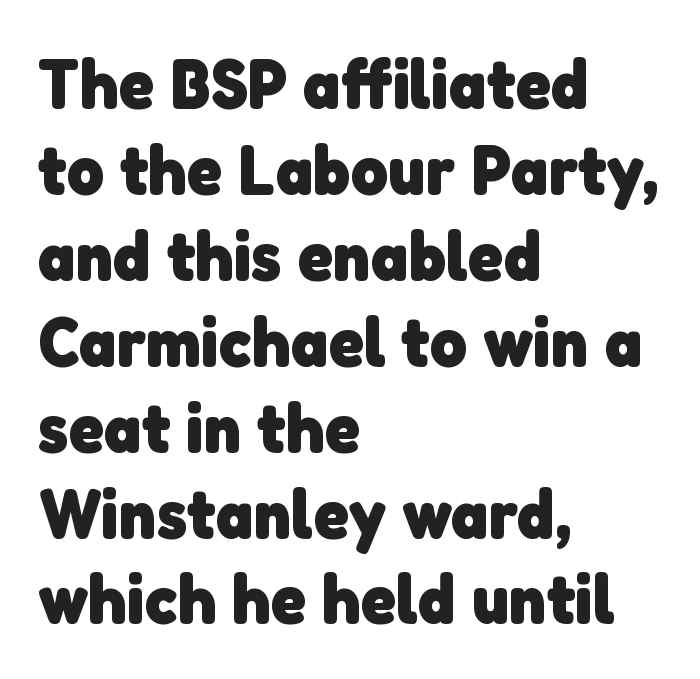
{"serif": "no", "bold": "yes", "weight": "heavy", "width": "normal", "stroke_contrast": "low", "x_height": "medium", "monospaced": "no", "underline": "no", "align": "left", "line_spacing_ratio": 1.21, "letter_spacing": "normal", "letter_spacing_em": 0.0, "glyph_px": 71}
